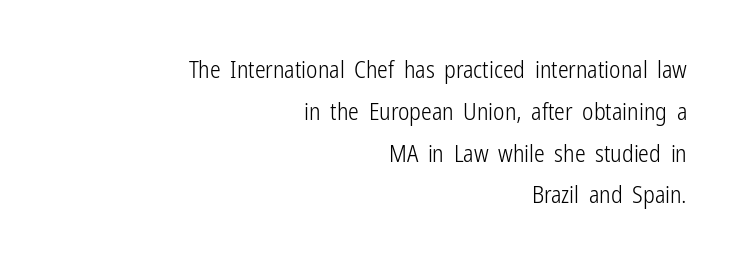
The image shows 24 px text type, upright; set right-aligned, line spacing 1.74x, normal letter spacing, not underlined.
